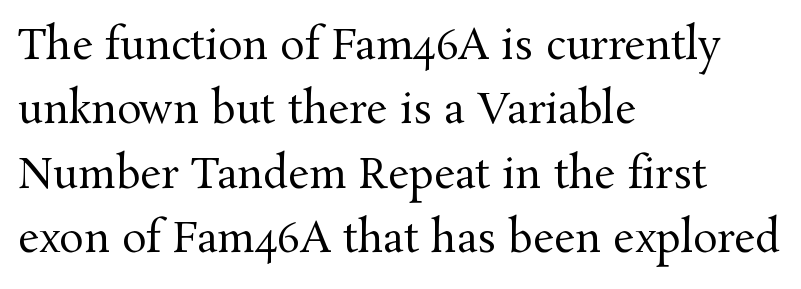
Q: Is the text bold? A: No.
Q: Is the text italic (slanted)? A: No, it is upright.
Q: Is the typeface a serif or a sans-serif typeface? A: Serif.
Q: Is the text underlined? A: No.
Q: How is the paragraph aligned? A: Left-aligned.
Q: Is the spacing between letters normal or unusually wide? A: Normal.
Q: Is the spacing between lines tight, normal or loose? A: Normal.
Q: Width (condensed, normal, or wide)? A: Normal.
Q: Stroke contrast? A: Medium.
Q: x-height? A: Medium.
Q: Monospaced? A: No.
